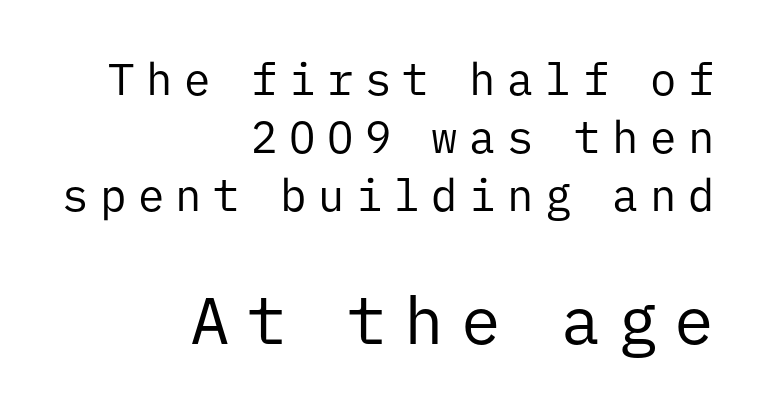
{"serif": "no", "italic": "no", "bold": "no", "weight": "regular", "width": "normal", "stroke_contrast": "low", "x_height": "medium", "monospaced": "yes", "underline": "no", "align": "right", "line_spacing": "normal", "line_spacing_ratio": 1.32, "letter_spacing": "wide", "letter_spacing_em": 0.26, "larger_block": "second", "size_ratio": 1.5, "glyph_px": 66}
